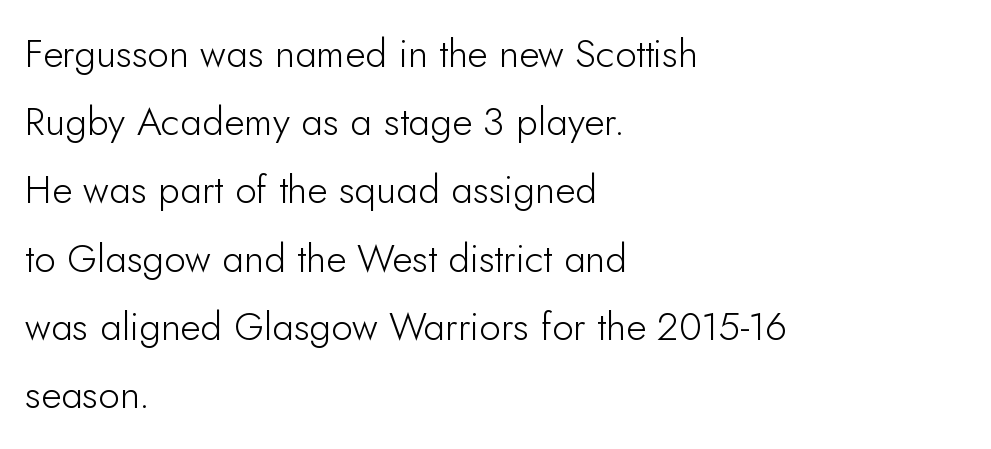
The image shows 39 px light sans-serif type, upright; set left-aligned, line spacing 1.75x, normal letter spacing, not underlined; low stroke contrast and a small x-height.
